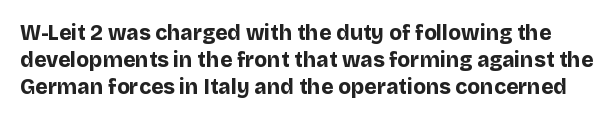
Default kerning and tracking; the words read as compact shapes. The letters stand straight up with perfectly vertical stems. Check under the words: just untouched page. You'd pick this weight for a headline — it's a proper bold. Whoever set this chose a conventional vertical rhythm.
